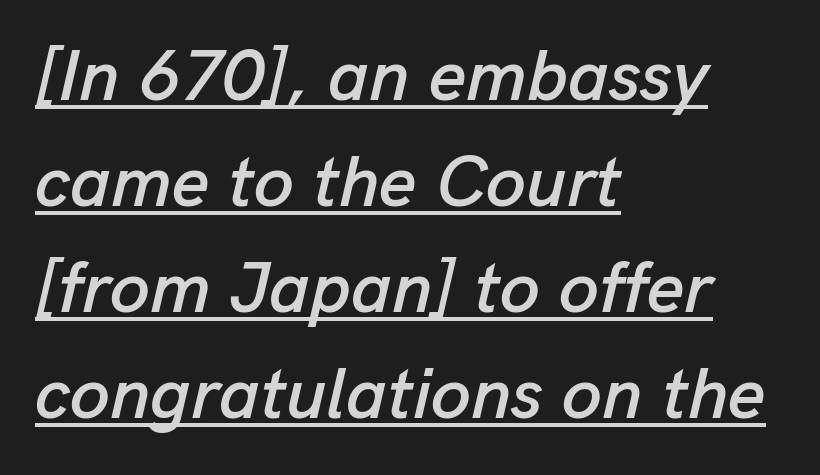
The image shows 72 px text type, italic (leaning right); set left-aligned, normal line spacing (1.47x), normal letter spacing, underlined; low stroke contrast and a medium x-height.
